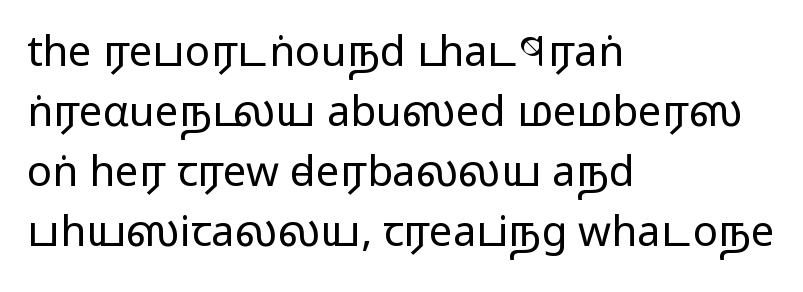
{"serif": "no", "italic": "no", "bold": "no", "weight": "regular", "width": "wide", "stroke_contrast": "low", "x_height": "medium", "monospaced": "no", "underline": "no", "align": "left", "line_spacing": "normal", "line_spacing_ratio": 1.43, "letter_spacing": "normal", "letter_spacing_em": 0.0, "glyph_px": 42}
